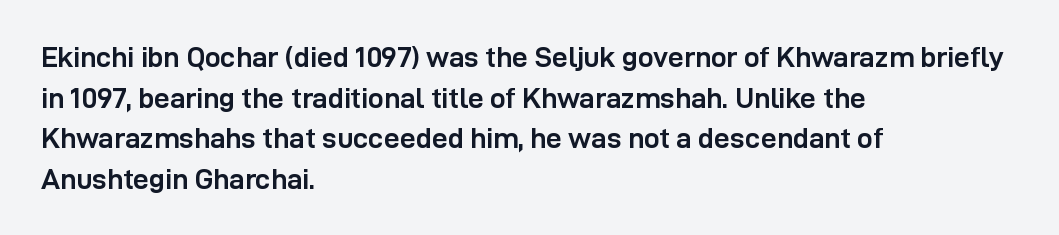
{"serif": "no", "italic": "no", "bold": "yes", "weight": "semibold", "width": "normal", "stroke_contrast": "low", "x_height": "medium", "monospaced": "no", "underline": "no", "align": "left", "line_spacing": "normal", "line_spacing_ratio": 1.45, "letter_spacing": "normal", "letter_spacing_em": 0.0, "glyph_px": 28}
